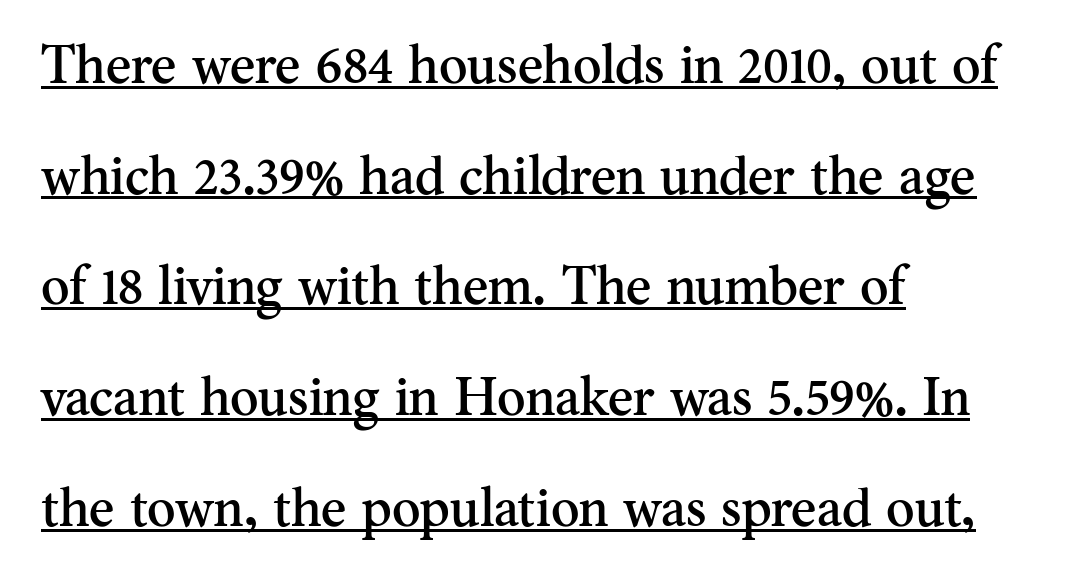
The image shows 54 px serif type, upright; set left-aligned, loose line spacing (2.05x), normal letter spacing, underlined; medium stroke contrast and a small x-height.
